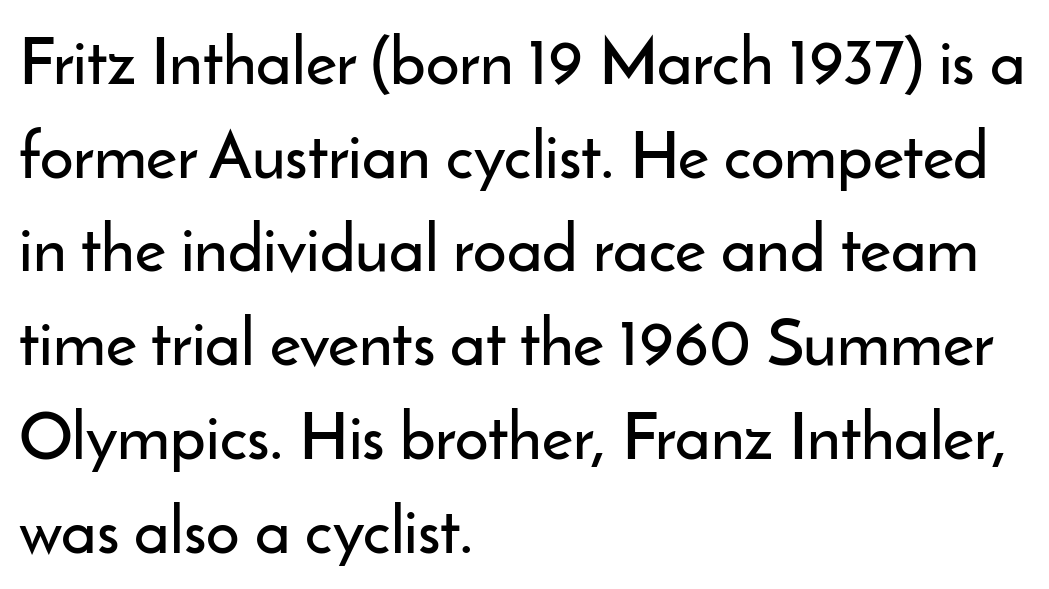
Spacing verdict: proportional, widths tailored to each character. Evenly set lines give the paragraph a standard silhouette. Leftover space on each line is placed entirely after the last word. These lines keep a tight, regular rhythm from letter to letter. Designer's note — italics off, roman on. Descenders hang freely into open space.
